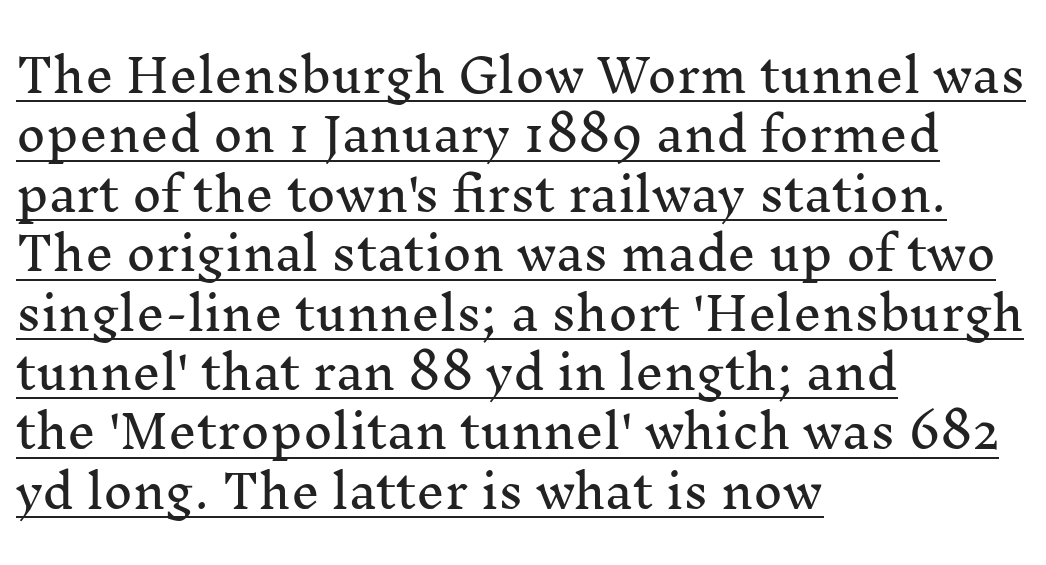
{"serif": "yes", "italic": "no", "width": "normal", "stroke_contrast": "medium", "x_height": "medium", "monospaced": "no", "underline": "yes", "align": "left", "line_spacing": "normal", "line_spacing_ratio": 1.32, "letter_spacing": "normal", "letter_spacing_em": 0.0, "glyph_px": 45}
